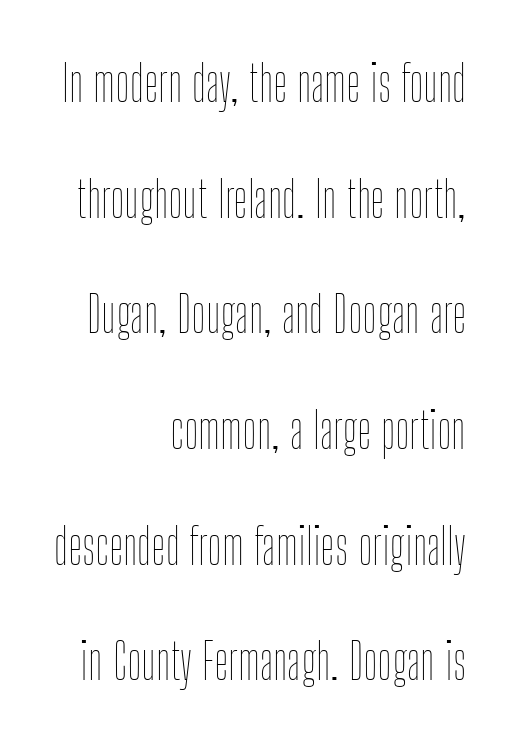
The passage is arranged like a letterhead date or caption credit — flush right. Each stroke keeps to a modest, everyday thickness or less. Every stem runs plumb, perpendicular to the baseline. There is no visible air inserted between adjacent glyphs. The line-height multiplier appears high, well above default. The words here are not underlined.
